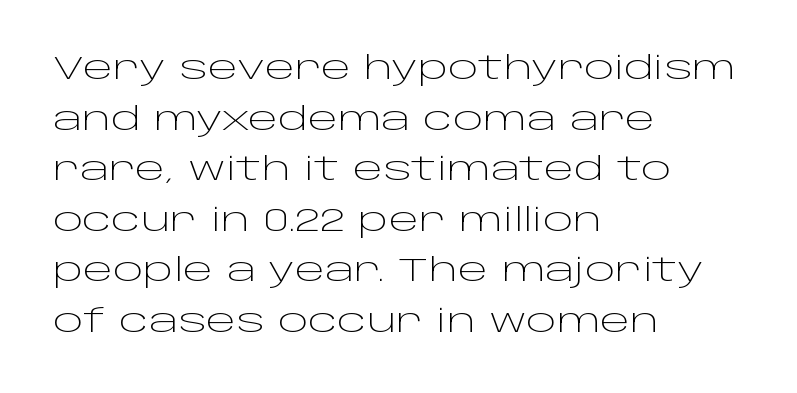
{"serif": "no", "italic": "no", "bold": "no", "weight": "light", "width": "wide", "stroke_contrast": "low", "x_height": "large", "monospaced": "no", "underline": "no", "align": "left", "line_spacing": "normal", "line_spacing_ratio": 1.58, "letter_spacing": "normal", "letter_spacing_em": 0.0, "glyph_px": 32}
